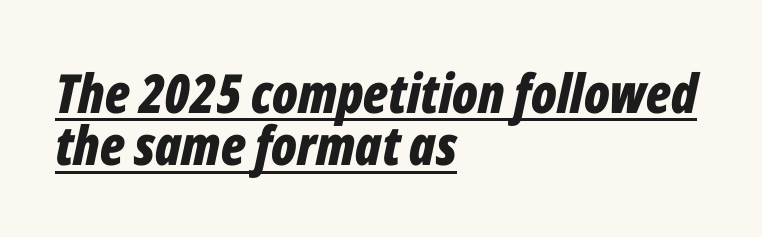
Q: Is the text bold? A: Yes.
Q: Is the text italic (slanted)? A: Yes, it leans right by about 12 degrees.
Q: Is the text underlined? A: Yes.
Q: How is the paragraph aligned? A: Left-aligned.
Q: Is the spacing between letters normal or unusually wide? A: Normal.
Q: Is the spacing between lines tight, normal or loose? A: Tight.
Q: Width (condensed, normal, or wide)? A: Condensed.
Q: Stroke contrast? A: Low.
Q: x-height? A: Medium.
Q: Monospaced? A: No.
